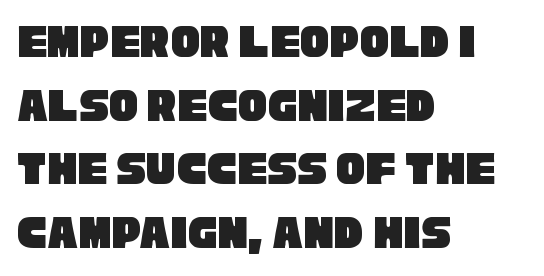
Q: Is the typeface a serif or a sans-serif typeface? A: Sans-serif.
Q: Is the text underlined? A: No.
Q: How is the paragraph aligned? A: Left-aligned.
Q: Is the spacing between letters normal or unusually wide? A: Normal.
Q: Is the spacing between lines tight, normal or loose? A: Normal.
Q: Width (condensed, normal, or wide)? A: Condensed.
Q: Stroke contrast? A: Low.
Q: x-height? A: Large.
Q: Monospaced? A: No.
